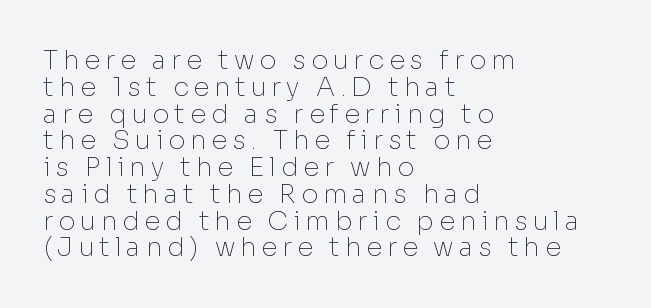
Q: Is the text bold? A: No.
Q: Is the text italic (slanted)? A: No, it is upright.
Q: Is the text underlined? A: No.
Q: How is the paragraph aligned? A: Left-aligned.
Q: Is the spacing between lines tight, normal or loose? A: Tight.
